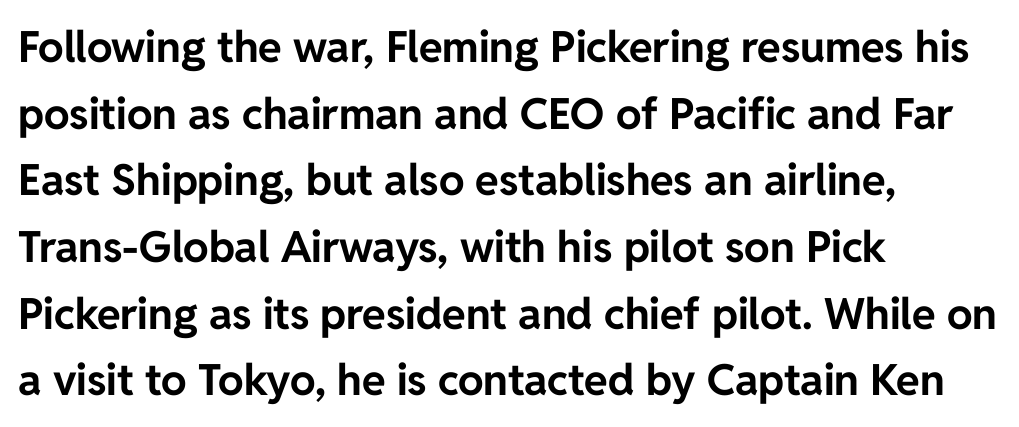
Q: Is the text bold? A: Yes.
Q: Is the text italic (slanted)? A: No, it is upright.
Q: Is the typeface a serif or a sans-serif typeface? A: Sans-serif.
Q: Is the text underlined? A: No.
Q: How is the paragraph aligned? A: Left-aligned.
Q: Is the spacing between letters normal or unusually wide? A: Normal.
Q: Is the spacing between lines tight, normal or loose? A: Normal.
Q: Width (condensed, normal, or wide)? A: Normal.
Q: Stroke contrast? A: Low.
Q: x-height? A: Medium.
Q: Monospaced? A: No.
